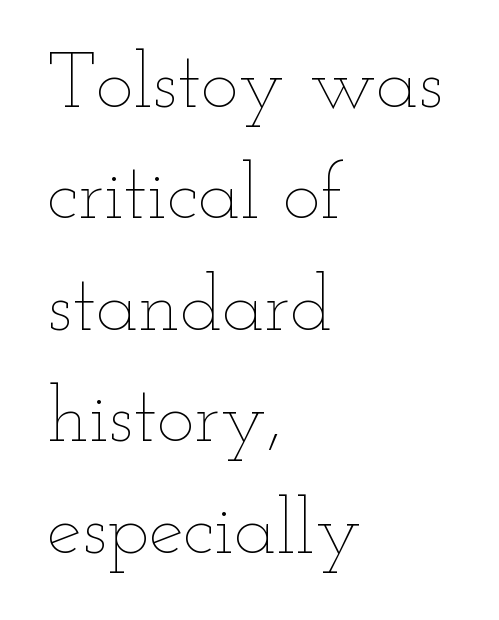
The lines sit at an ordinary, default distance from one another. Note the varied advance widths — an 'i' is clearly narrower than an 'm'. The foot of each line stays bare and open. Posture: upright roman. Caption: standard tracking, unaltered. On a weight scale, this lands at 450 or below.
